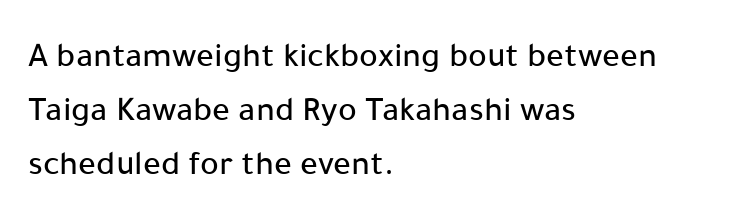
Q: Is the text italic (slanted)? A: No, it is upright.
Q: Is the typeface a serif or a sans-serif typeface? A: Sans-serif.
Q: Is the text underlined? A: No.
Q: How is the paragraph aligned? A: Left-aligned.
Q: Is the spacing between letters normal or unusually wide? A: Normal.
Q: Is the spacing between lines tight, normal or loose? A: Normal.
Q: Width (condensed, normal, or wide)? A: Normal.
Q: Stroke contrast? A: Low.
Q: x-height? A: Medium.
Q: Monospaced? A: No.
